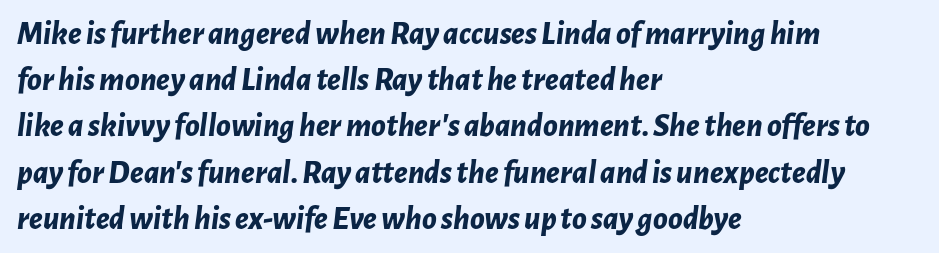
The foot of each line stays bare and open. Note the varied advance widths — an 'i' is clearly narrower than an 'm'. Between one letter and the next there's only the usual sliver of space. The characters look thick and weighty, a clear bold. Compared with ordinary roman type, these characters are visibly tilted.
